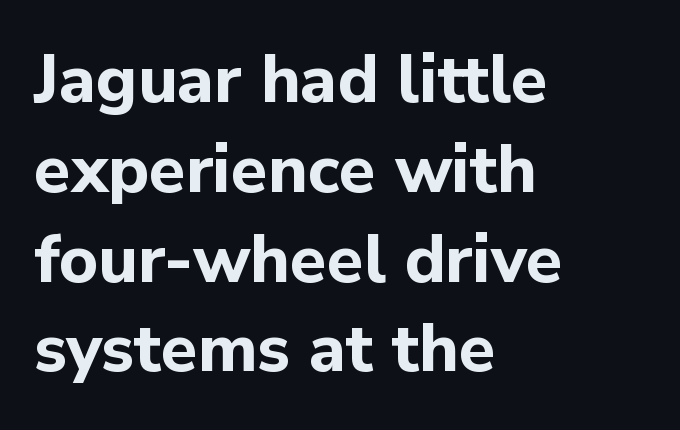
The image shows 67 px bold sans-serif type, upright; set left-aligned, normal line spacing (1.34x), normal letter spacing, not underlined; low stroke contrast and a medium x-height.
